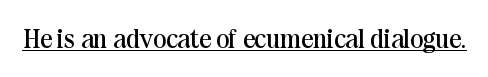
Vertical stems look standard width or narrower in stroke. This sample carries an underscore along the baseline area. Notice how the stems are strictly vertical — no italics here. Spacing between characters is what you'd get straight out of the box.
